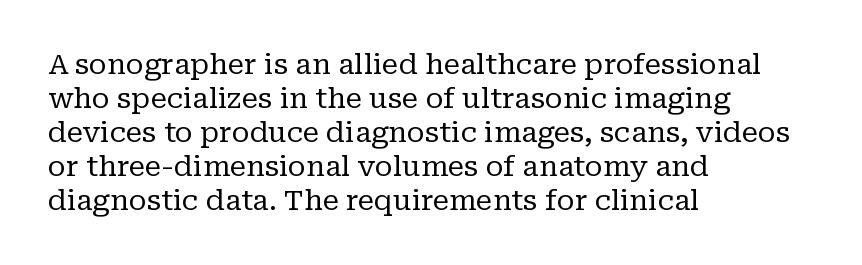
{"serif": "yes", "italic": "no", "bold": "no", "weight": "regular", "width": "normal", "stroke_contrast": "low", "x_height": "medium", "monospaced": "no", "underline": "no", "align": "left", "line_spacing_ratio": 1.21, "letter_spacing": "normal", "letter_spacing_em": 0.0, "glyph_px": 28}
